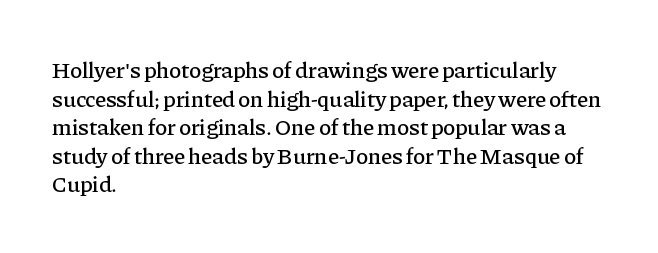
The image shows 23 px text type, upright; set left-aligned, line spacing 1.24x, normal letter spacing, not underlined.
